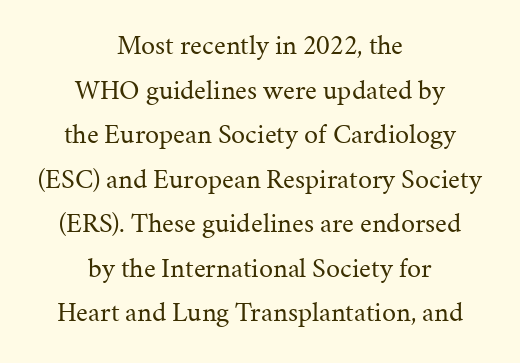
The image shows 28 px regular-weight serif type, upright; set centered, normal line spacing (1.59x), normal letter spacing, not underlined; medium stroke contrast and a medium x-height.
